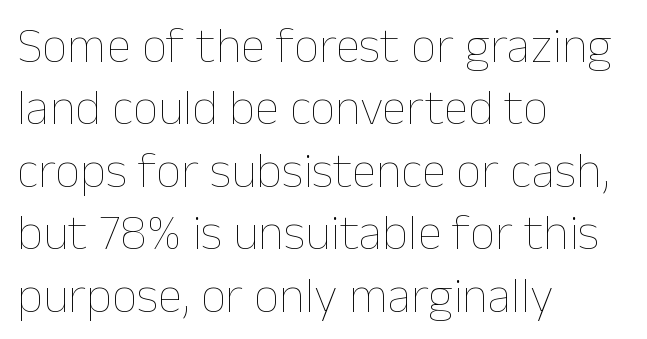
The image shows 50 px thin type, upright; set left-aligned, normal line spacing (1.25x), normal letter spacing, not underlined; low stroke contrast and a medium x-height.
